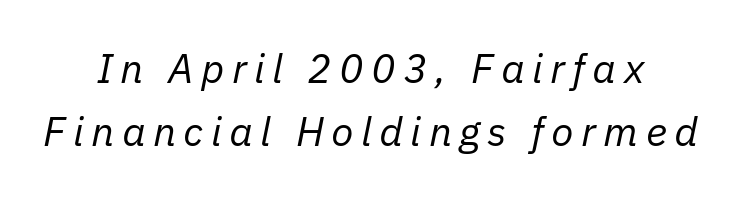
Character widths vary here, with narrow letters taking less room than wide ones. Lines of text with bare space underneath. The font is comparable to plain body text, perhaps lighter. Every character sits at an angle, as italics do. The line-height multiplier appears to be the usual default.
